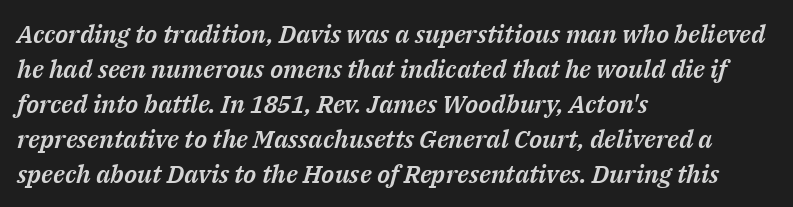
Has an underline been added? It has not. Italic? Definitely — the glyphs are oblique. Characters follow at the spacing the type designer built in. What's the leading like? Ordinary, nothing unusual. Visually the block forms a straight wall on the left and a jagged coastline on the right.
